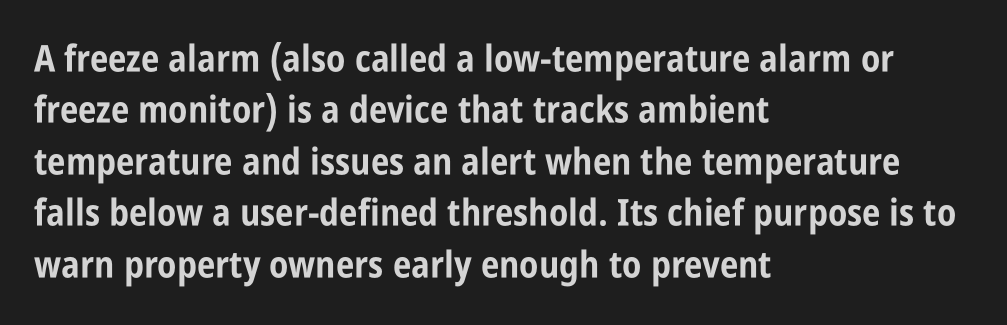
Reading down the block, your eye returns to a fixed left position each line. The specimen omits any rule beneath the text block's lines. Look at the stroke-to-counter ratio: heavy, a bold. Typographically, this falls in the sans-serif category.
